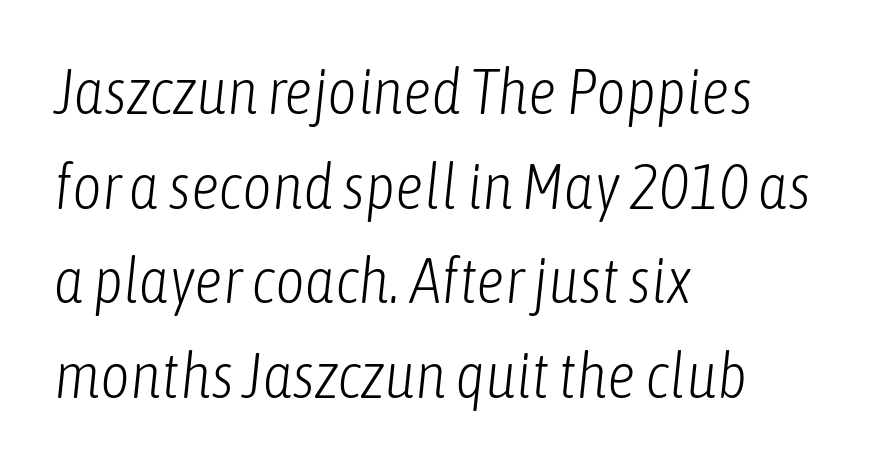
The image shows 64 px light, condensed type, italic (leaning right); set left-aligned, normal line spacing (1.48x), normal letter spacing, not underlined; low stroke contrast and a medium x-height.
